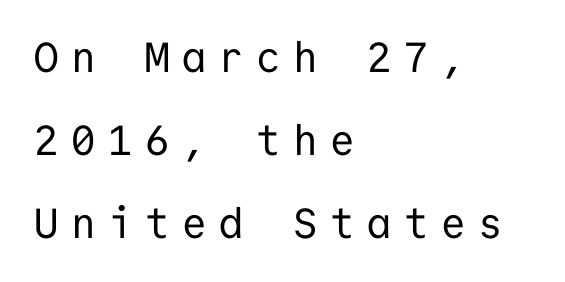
If you measured baseline to baseline, you'd find a long distance. You can tell it's not italic because the verticals are truly vertical. Short note: letters widely spaced. In CSS terms this would be text-align: left. The passage shown is not bold in any degree. Think of a typewriter: that constant character pitch is what you see here.
